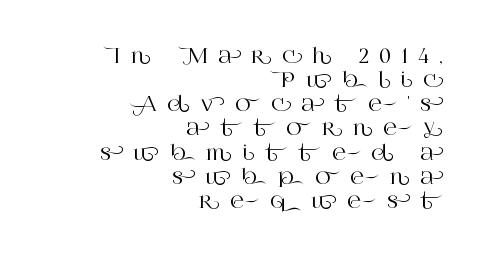
Q: Is the text italic (slanted)? A: No, it is upright.
Q: Is the text underlined? A: No.
Q: How is the paragraph aligned? A: Right-aligned.
Q: Is the spacing between letters normal or unusually wide? A: Unusually wide.
Q: Is the spacing between lines tight, normal or loose? A: Tight.
